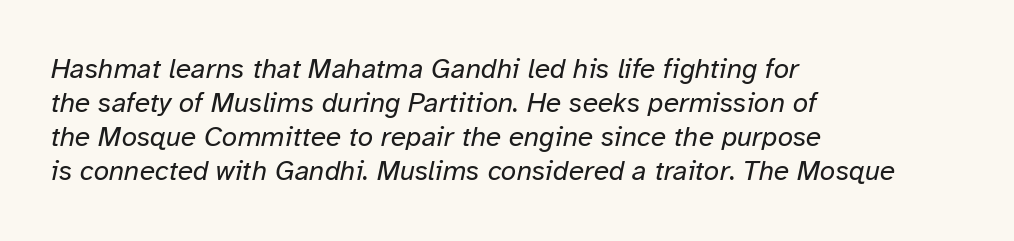
Summary of weight: not heavy and not bold. You could not count columns in this text — the font is proportionally spaced. Slanted lettering throughout. This sample uses plain, unmodified letter spacing. Visually the block forms a straight wall on the left and a jagged coastline on the right.
